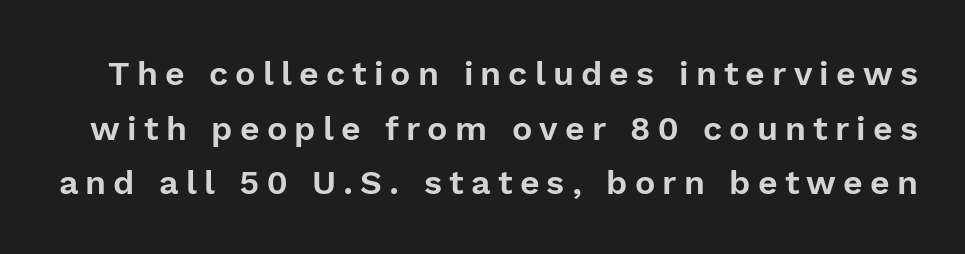
The letters are spread apart with noticeably loose tracking. Unlike a traditional serif, this face leaves its strokes unadorned. Vertical spacing — default. The area under the type is left untouched. Is this a fixed-width face? No — the glyphs have proportional, varying widths.
